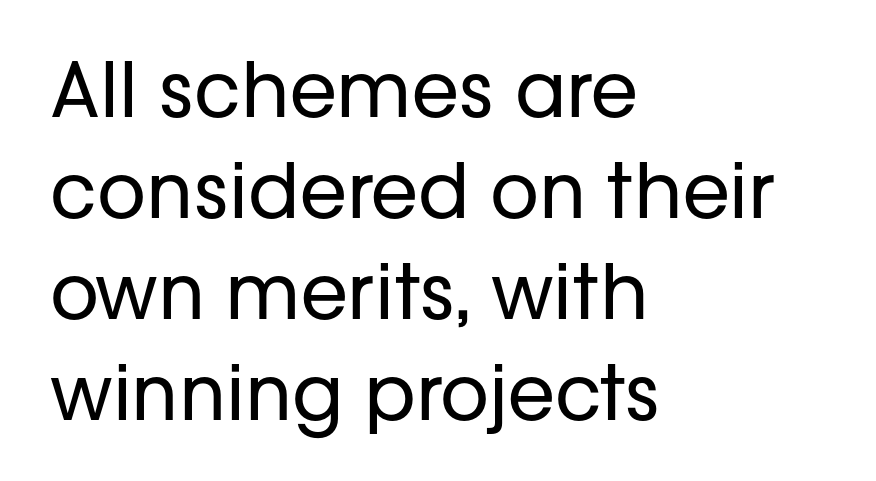
Leading: standard. In CSS terms this would be text-align: left. This sample has the flowing, uneven cadence of proportional lettering. Is this a sans? Yes — the strokes have no serifs. Nothing unusual about the tracking: characters are spaced as the font intends. The strokes are not fattened; the text isn't bold.
